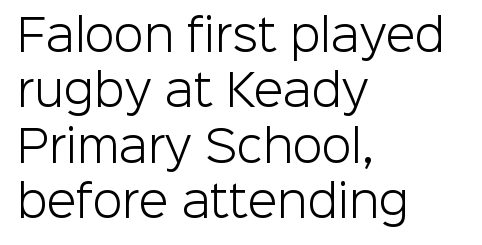
{"serif": "no", "italic": "no", "bold": "no", "weight": "light", "width": "normal", "stroke_contrast": "low", "x_height": "medium", "monospaced": "no", "underline": "no", "align": "left", "line_spacing": "normal", "line_spacing_ratio": 1.29, "letter_spacing": "normal", "letter_spacing_em": 0.0, "glyph_px": 43}
